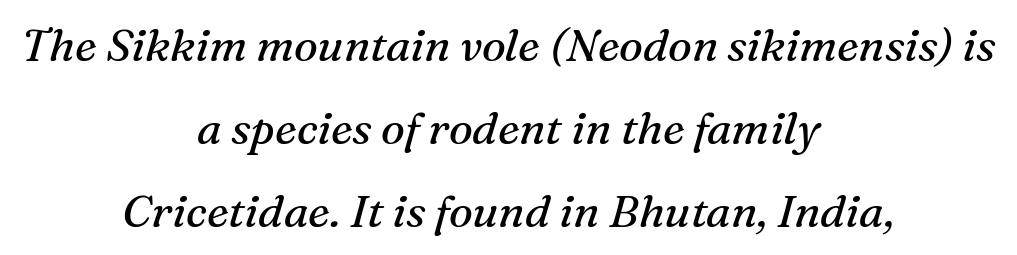
The specimen reads as italic at a glance. In terms of letterspacing, this is plain default setting. This sample has the flowing, uneven cadence of proportional lettering. Yep, those are serifs on the letters. Descender tails drop into unmarked territory.
